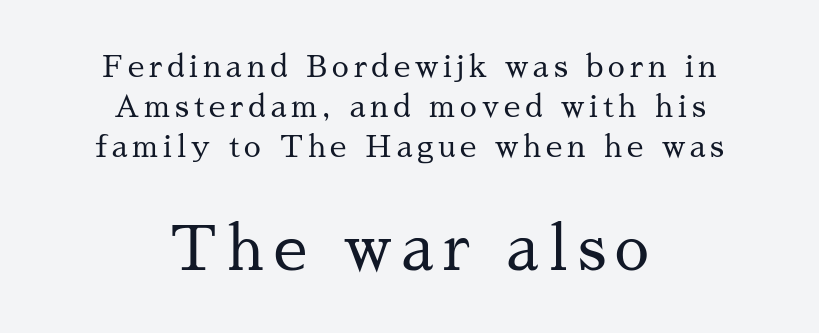
Q: Is the text bold? A: No.
Q: Is the text italic (slanted)? A: No, it is upright.
Q: Is the typeface a serif or a sans-serif typeface? A: Serif.
Q: Is the text underlined? A: No.
Q: How is the paragraph aligned? A: Centered.
Q: Is the spacing between lines tight, normal or loose? A: Normal.
Q: Which block of text is set in a larger size, the first (top) or the second (bottom)? A: The second (bottom) one.
Q: Width (condensed, normal, or wide)? A: Normal.
Q: Stroke contrast? A: Medium.
Q: x-height? A: Medium.
Q: Monospaced? A: No.
